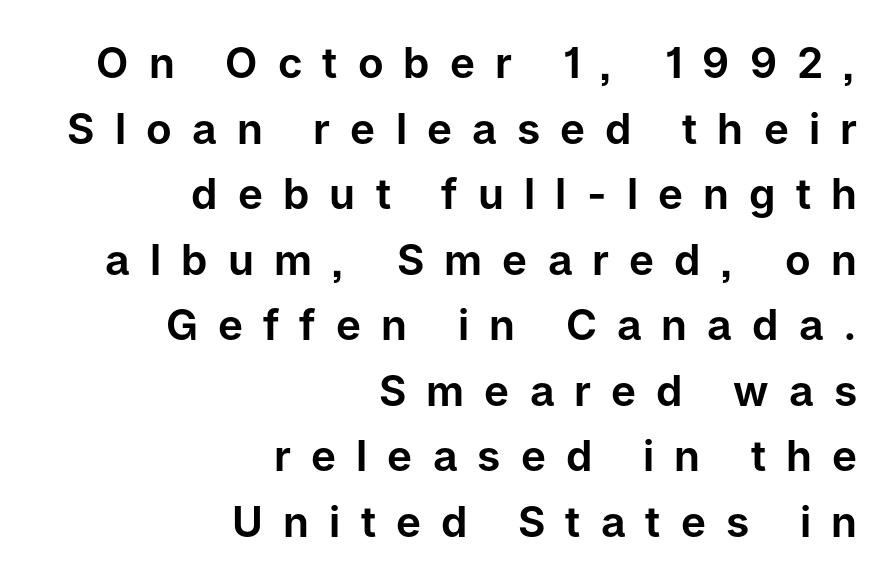
{"serif": "no", "italic": "no", "width": "normal", "stroke_contrast": "low", "x_height": "medium", "monospaced": "no", "underline": "no", "align": "right", "line_spacing": "normal", "line_spacing_ratio": 1.56, "letter_spacing": "wide", "letter_spacing_em": 0.48, "glyph_px": 42}
